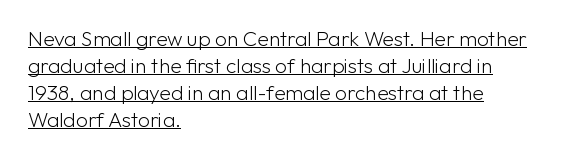
Notice how descenders clear the ascenders below comfortably — that's standard leading. Quick note: underline on. Italic? Not at all — the glyphs are vertical. Does extra space separate the letters? No, they use regular spacing.
